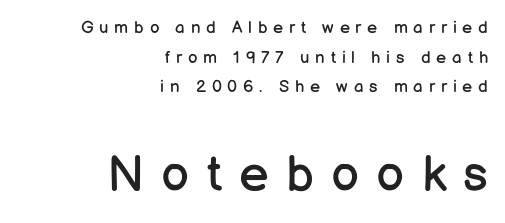
The image shows 50 px regular-weight sans-serif type, upright; set right-aligned, line spacing 1.74x, unusually wide letter spacing (+0.34 em), not underlined; the second (bottom) block is 2.94x larger; low stroke contrast and a medium x-height.
